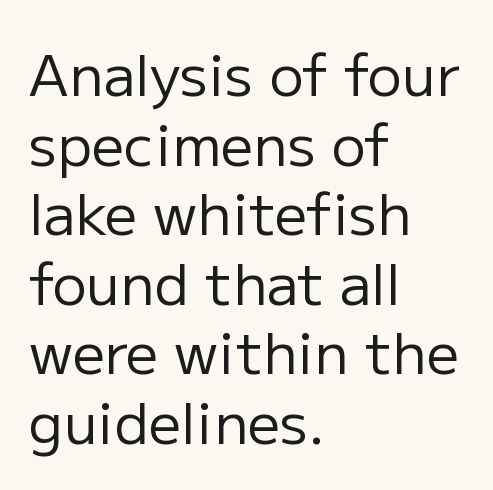
This rendering leaves character spacing at its baseline value. The strip under each line holds only bare page. No chunkiness to these letters — they're not bold. The characters display no serif detailing; their extremities are plain. Designer's note — italics off, roman on. A student would call this left alignment; a typographer would say flush left, rag right.
